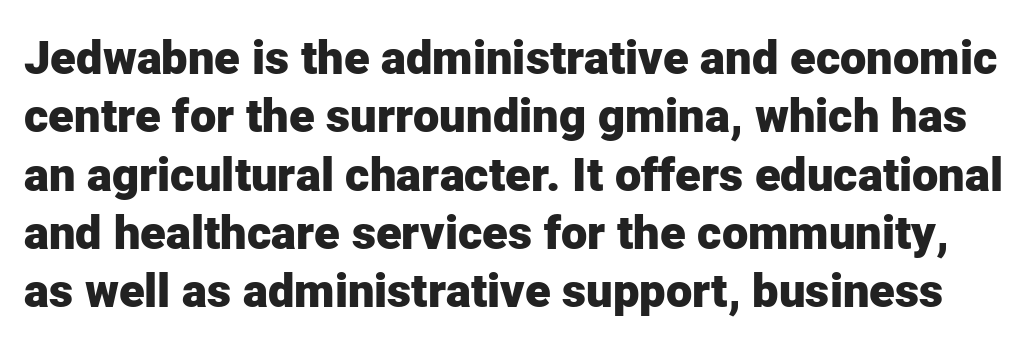
I'd describe the lettering as bold — thick and assertive. Descenders hang freely into open space. Note the varied advance widths — an 'i' is clearly narrower than an 'm'. Every stem runs plumb, perpendicular to the baseline. The passage shown has conventional tracking throughout. The letters carry no serifs — their stems end cleanly without finishing strokes.
